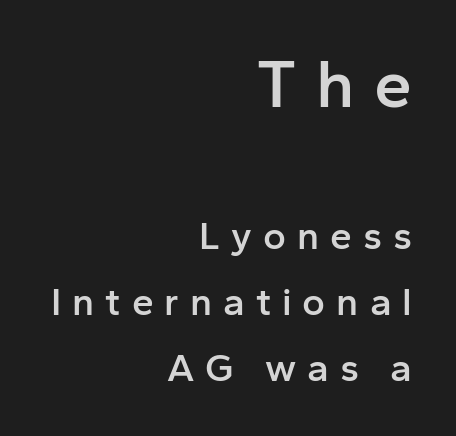
Vertical strokes here are truly vertical. Emphasis by weight is partial: semibold. Spacing verdict: proportional, widths tailored to each character. Does extra space separate the letters? Yes, quite a lot of it. Is this a sans? Yes — the strokes have no serifs. The designer left line spacing at the default.
